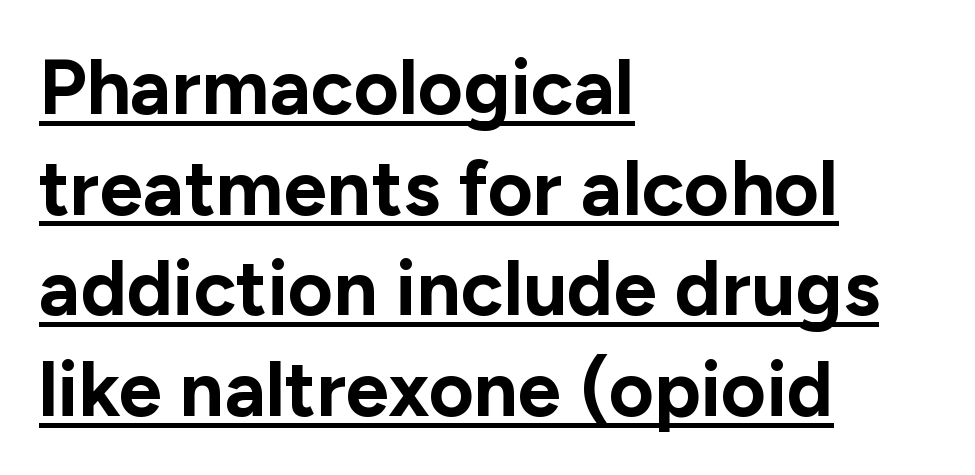
Standard letterfit; no display-style spreading of the glyphs. It's the straight-up-and-down kind of type. Honestly, the row spacing looks completely unremarkable. Does the copy run flush right? No — it runs flush left.
